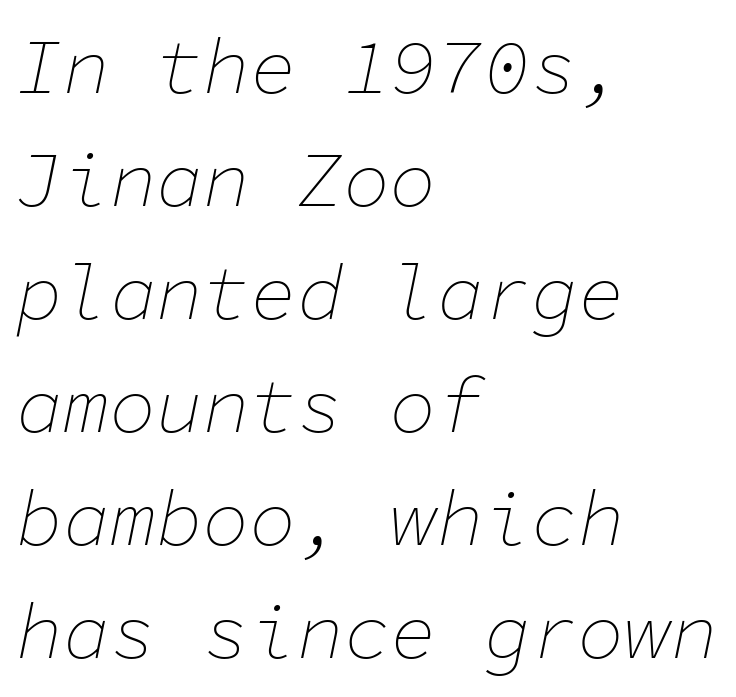
The image shows 78 px thin type, italic (leaning right), monospaced; set left-aligned, normal line spacing (1.45x), normal letter spacing, not underlined; low stroke contrast and a medium x-height.
